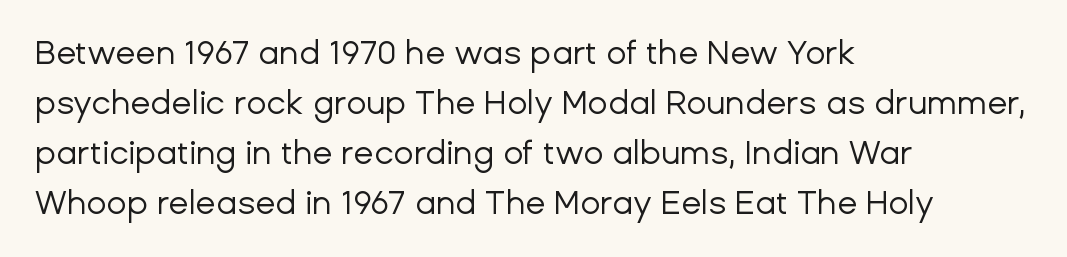
Letters have the restrained weight of plain body copy at most. Examine the stroke ends and you'll find no serifs. What's the leading like? Ordinary, nothing unusual. Spacing verdict: proportional, widths tailored to each character.
